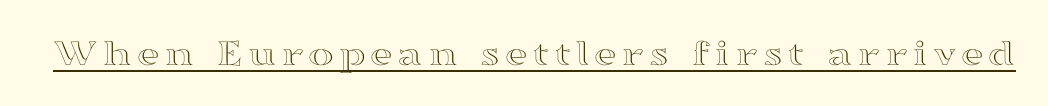
Q: Is the text italic (slanted)? A: No, it is upright.
Q: Is the text underlined? A: Yes.
Q: Width (condensed, normal, or wide)? A: Wide.
Q: x-height? A: Medium.
Q: Monospaced? A: No.
